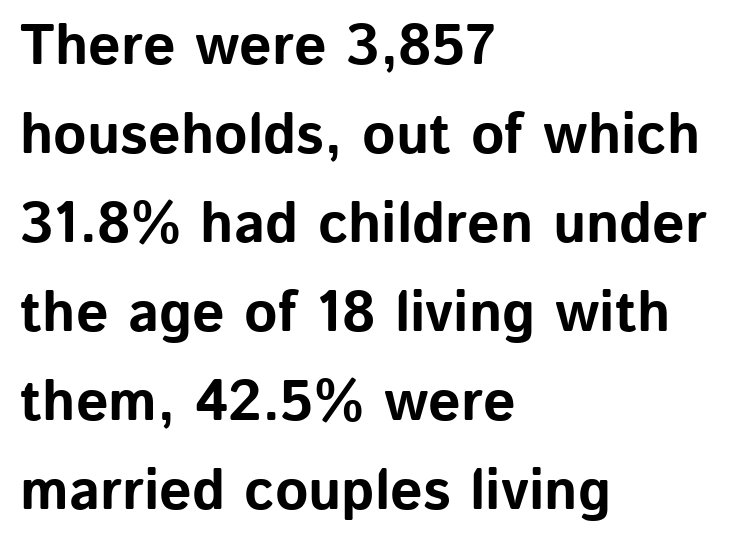
{"serif": "no", "italic": "no", "bold": "yes", "weight": "bold", "width": "normal", "stroke_contrast": "low", "x_height": "medium", "monospaced": "no", "underline": "no", "align": "left", "line_spacing": "normal", "line_spacing_ratio": 1.56, "letter_spacing": "normal", "letter_spacing_em": 0.0, "glyph_px": 57}
